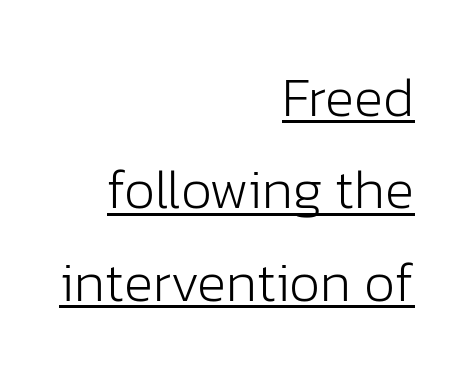
Q: Is the text bold? A: No.
Q: Is the text italic (slanted)? A: No, it is upright.
Q: Is the typeface a serif or a sans-serif typeface? A: Sans-serif.
Q: Is the text underlined? A: Yes.
Q: How is the paragraph aligned? A: Right-aligned.
Q: Is the spacing between letters normal or unusually wide? A: Normal.
Q: Is the spacing between lines tight, normal or loose? A: Normal.
Q: Width (condensed, normal, or wide)? A: Normal.
Q: Stroke contrast? A: Low.
Q: x-height? A: Medium.
Q: Monospaced? A: No.
